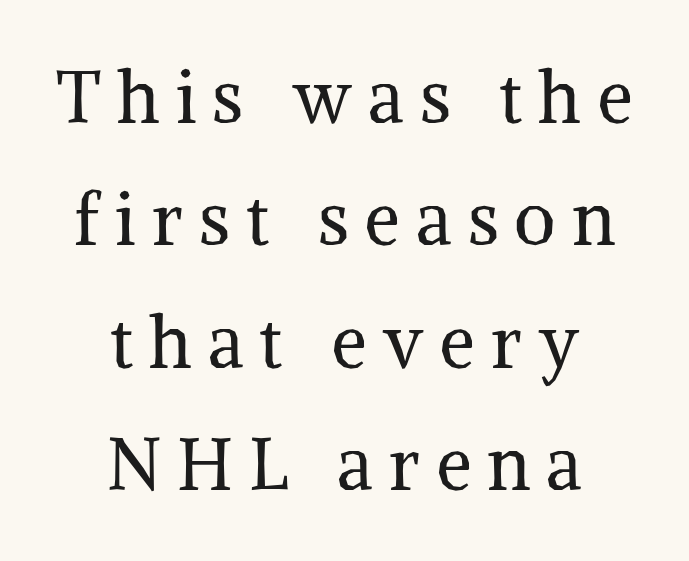
Q: Is the text bold? A: No.
Q: Is the text italic (slanted)? A: No, it is upright.
Q: Is the typeface a serif or a sans-serif typeface? A: Serif.
Q: Is the text underlined? A: No.
Q: How is the paragraph aligned? A: Centered.
Q: Is the spacing between letters normal or unusually wide? A: Unusually wide.
Q: Is the spacing between lines tight, normal or loose? A: Normal.
Q: Width (condensed, normal, or wide)? A: Normal.
Q: Stroke contrast? A: Medium.
Q: x-height? A: Medium.
Q: Monospaced? A: No.
